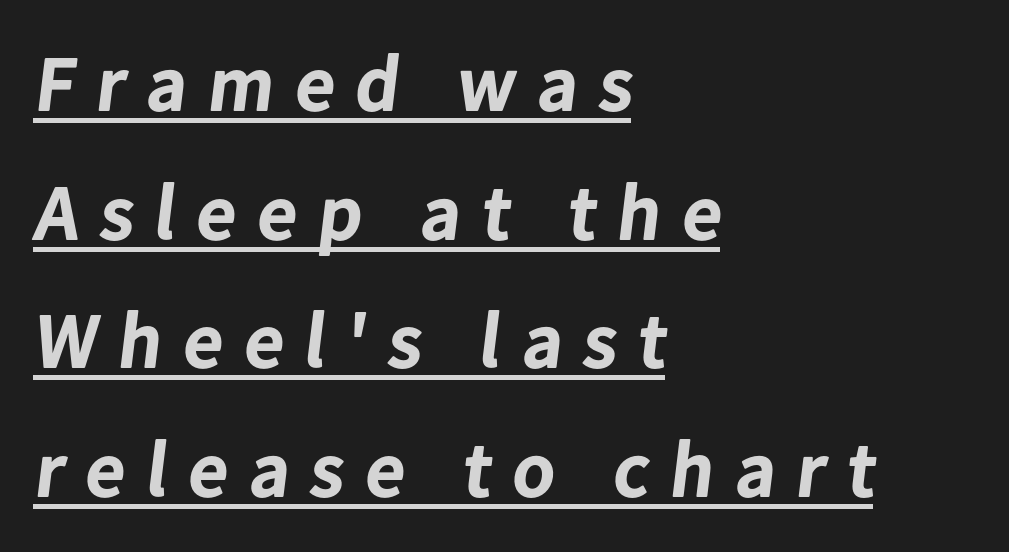
{"serif": "no", "bold": "yes", "weight": "bold", "width": "normal", "stroke_contrast": "low", "x_height": "medium", "monospaced": "no", "underline": "yes", "align": "left", "line_spacing": "normal", "line_spacing_ratio": 1.65, "letter_spacing": "wide", "letter_spacing_em": 0.27, "glyph_px": 78}
